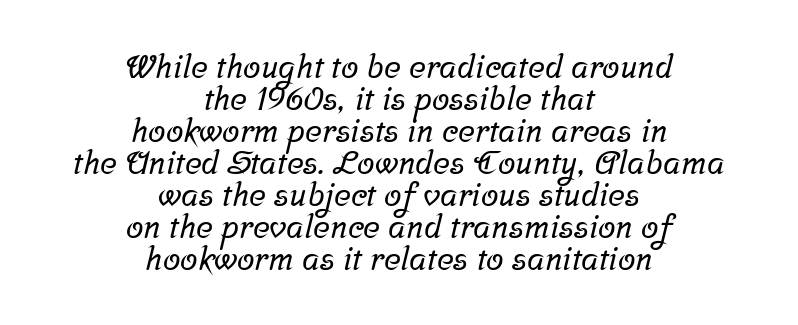
{"width": "normal", "stroke_contrast": "low", "x_height": "medium", "monospaced": "no", "underline": "no", "align": "center", "line_spacing": "tight", "line_spacing_ratio": 1.0, "letter_spacing": "normal", "letter_spacing_em": 0.0, "glyph_px": 32}
